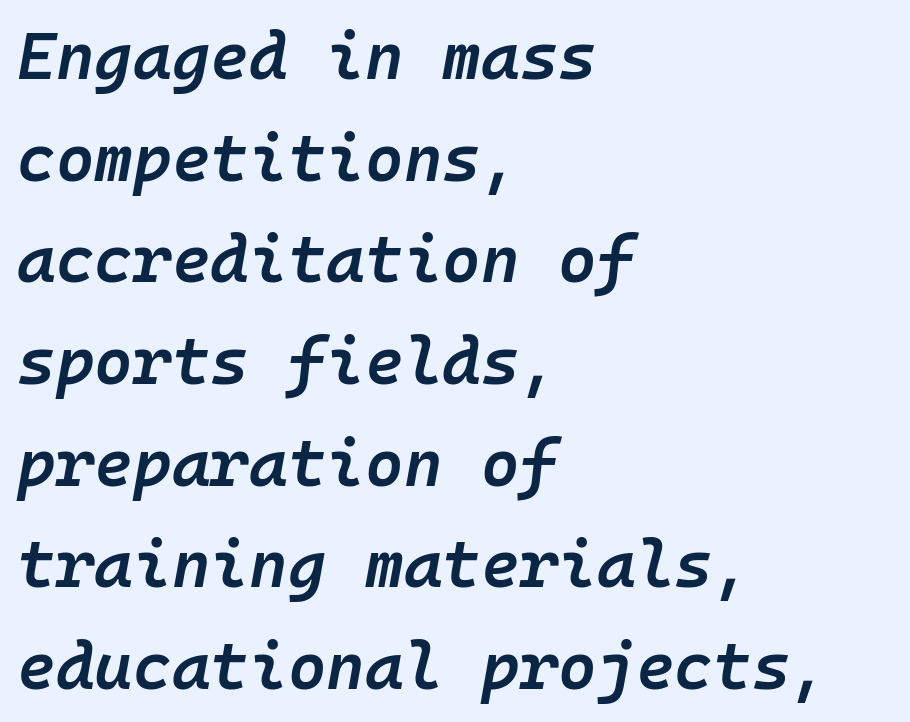
What weight is shown? A semibold, between regular and bold. The baseline area is clear. One glance says typical: line gaps are just what's usual. The letters sit at their default tracking, neither squeezed nor spread. Line beginnings align vertically; line endings do not. A typesetter would mark this as italic.
